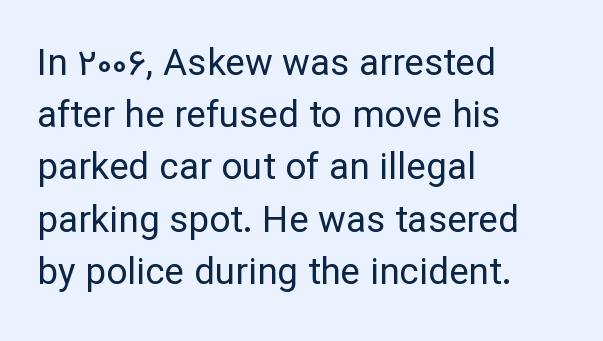
The image shows 37 px regular-weight sans-serif type, upright; set left-aligned, normal line spacing (1.41x), normal letter spacing, not underlined; low stroke contrast and a medium x-height.
